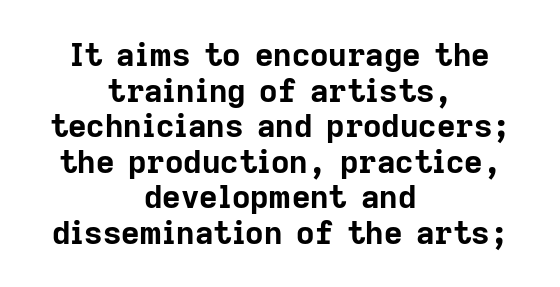
{"serif": "no", "italic": "no", "bold": "yes", "weight": "bold", "width": "normal", "stroke_contrast": "low", "x_height": "medium", "monospaced": "no", "underline": "no", "align": "center", "line_spacing": "tight", "line_spacing_ratio": 1.11, "letter_spacing": "normal", "letter_spacing_em": 0.0, "glyph_px": 32}
